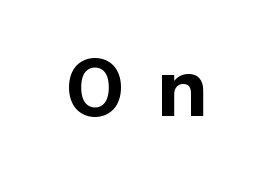
Q: Is the text bold? A: Yes.
Q: Is the text italic (slanted)? A: No, it is upright.
Q: Is the typeface a serif or a sans-serif typeface? A: Sans-serif.
Q: Is the text underlined? A: No.
Q: Is the spacing between letters normal or unusually wide? A: Unusually wide.
Q: Width (condensed, normal, or wide)? A: Normal.
Q: x-height? A: Medium.
Q: Monospaced? A: No.
